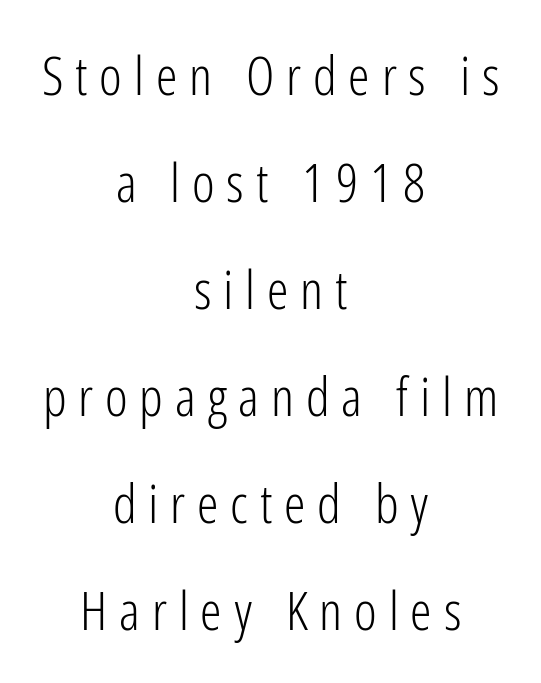
Q: Is the text bold? A: No.
Q: Is the text italic (slanted)? A: No, it is upright.
Q: Is the typeface a serif or a sans-serif typeface? A: Sans-serif.
Q: Is the text underlined? A: No.
Q: How is the paragraph aligned? A: Centered.
Q: Is the spacing between letters normal or unusually wide? A: Unusually wide.
Q: Is the spacing between lines tight, normal or loose? A: Loose.
Q: Width (condensed, normal, or wide)? A: Condensed.
Q: Stroke contrast? A: Low.
Q: x-height? A: Medium.
Q: Monospaced? A: No.
